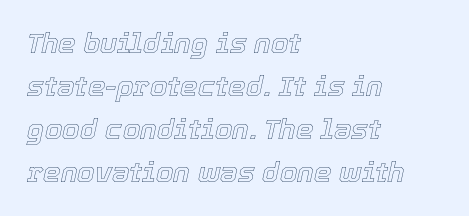
Q: Is the text italic (slanted)? A: Yes, it leans right by about 12 degrees.
Q: Is the text underlined? A: No.
Q: How is the paragraph aligned? A: Left-aligned.
Q: Is the spacing between letters normal or unusually wide? A: Normal.
Q: Is the spacing between lines tight, normal or loose? A: Normal.
Q: Width (condensed, normal, or wide)? A: Normal.
Q: x-height? A: Medium.
Q: Monospaced? A: No.
